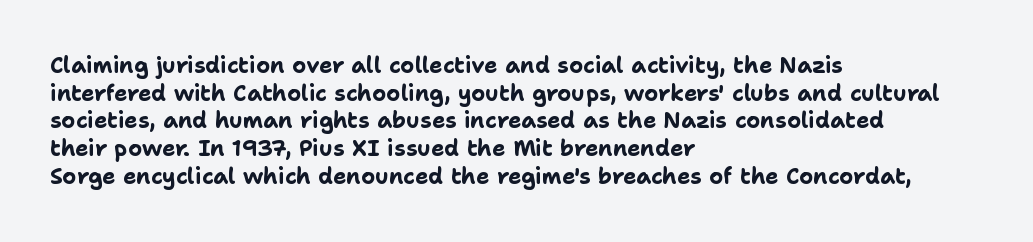
Q: Is the text bold? A: Yes.
Q: Is the text italic (slanted)? A: No, it is upright.
Q: Is the text underlined? A: No.
Q: How is the paragraph aligned? A: Left-aligned.
Q: Is the spacing between letters normal or unusually wide? A: Normal.
Q: Is the spacing between lines tight, normal or loose? A: Normal.
